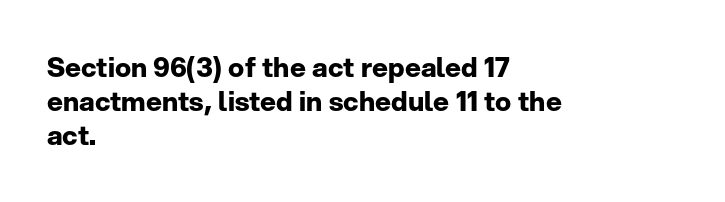
Does the weight exceed regular? Yes, all the way to bold. Short note: letters normally spaced. The space beneath each line is pristine and unruled. The typesetter chose a ragged-right arrangement here. Posture: vertical. The passage shown stacks its lines at a standard gap.
